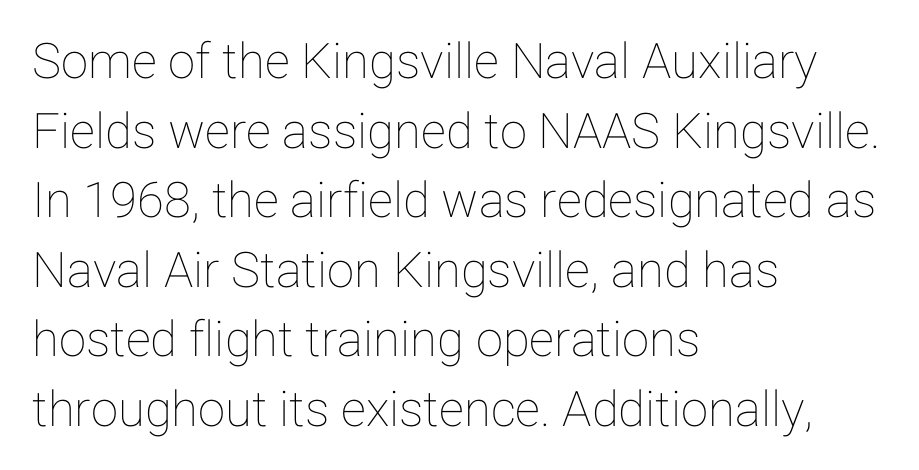
The image shows 49 px text type, upright; set left-aligned, normal line spacing (1.42x), normal letter spacing, not underlined; low stroke contrast and a medium x-height.
